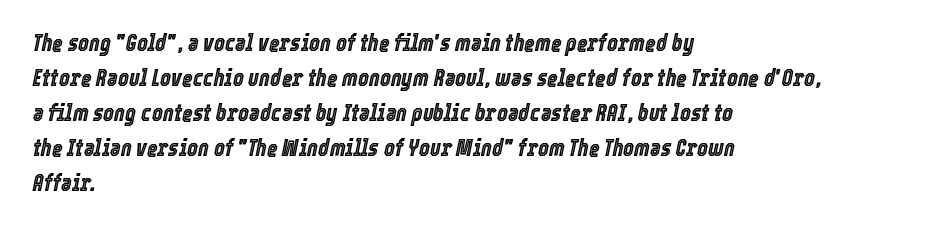
{"italic": "yes", "lean": "right", "slant_degrees": 12, "underline": "no", "align": "left", "line_spacing": "normal", "line_spacing_ratio": 1.52, "letter_spacing": "normal", "letter_spacing_em": 0.0, "glyph_px": 23}
